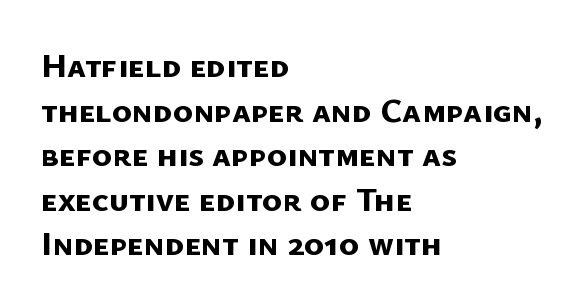
The image shows 34 px bold sans-serif type; set left-aligned, normal line spacing (1.31x), normal letter spacing, not underlined; low stroke contrast and a medium x-height.
